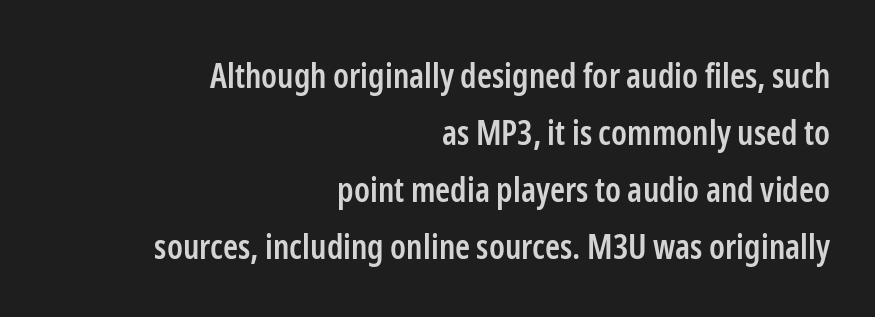
{"serif": "no", "italic": "no", "bold": "semi", "weight": "semibold", "width": "condensed", "stroke_contrast": "low", "x_height": "medium", "monospaced": "no", "underline": "no", "align": "right", "line_spacing": "normal", "line_spacing_ratio": 1.68, "letter_spacing": "normal", "letter_spacing_em": 0.0, "glyph_px": 34}
